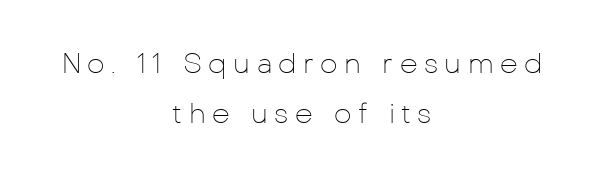
{"serif": "no", "italic": "no", "bold": "no", "weight": "thin", "width": "normal", "stroke_contrast": "low", "x_height": "medium", "monospaced": "no", "underline": "no", "align": "center", "line_spacing_ratio": 1.79, "letter_spacing": "wide", "letter_spacing_em": 0.23, "glyph_px": 28}
